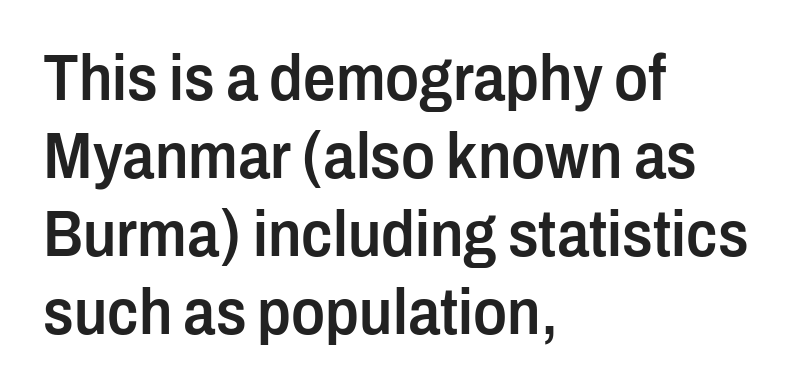
{"serif": "no", "italic": "no", "bold": "semi", "weight": "semibold", "width": "condensed", "stroke_contrast": "low", "x_height": "medium", "monospaced": "no", "underline": "no", "align": "left", "line_spacing_ratio": 1.22, "letter_spacing": "normal", "letter_spacing_em": 0.0, "glyph_px": 64}
